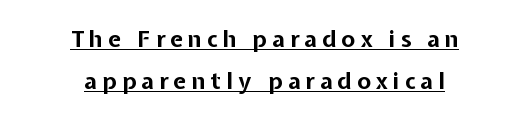
Substantial extra tracking has been applied to these lines. Every letter is thick-stroked: bold, no question. Every row of glyphs is offset so its center matches the block's center. Unlike italic type, these characters show no tilt at all. Is there an underline? Yes — a line sits under the letters.
